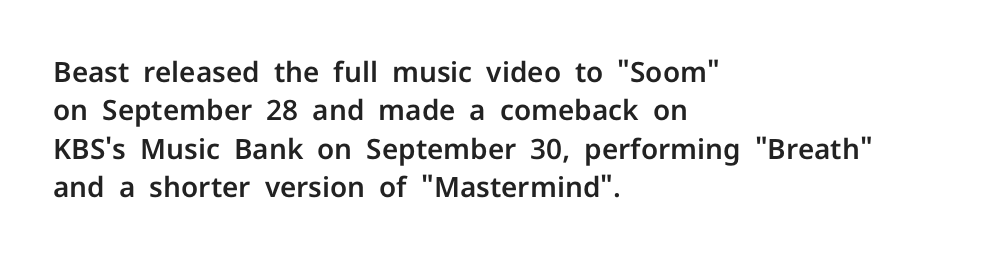
{"serif": "no", "italic": "no", "width": "normal", "stroke_contrast": "low", "x_height": "medium", "monospaced": "no", "underline": "no", "align": "left", "line_spacing": "normal", "line_spacing_ratio": 1.37, "letter_spacing": "normal", "letter_spacing_em": 0.0, "glyph_px": 28}
